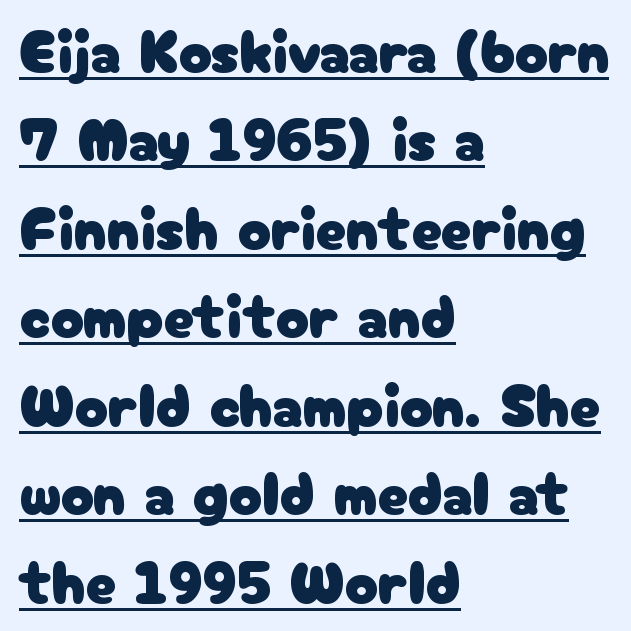
{"serif": "no", "italic": "no", "width": "normal", "stroke_contrast": "low", "x_height": "medium", "monospaced": "no", "underline": "yes", "align": "left", "line_spacing": "normal", "line_spacing_ratio": 1.45, "letter_spacing": "normal", "letter_spacing_em": 0.0, "glyph_px": 61}
